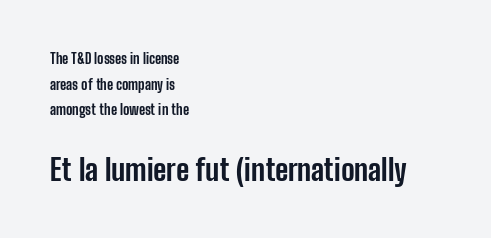
No word sits above an underline. The type sits square on the baseline with zero lean. Compared with a centered layout, this one pins lines to the left instead. Each word holds together tightly as a unit, with standard inter-letter gaps. What weight is shown? A full bold with thick strokes. Visually, the bottom section dominates because its glyphs are scaled up.
